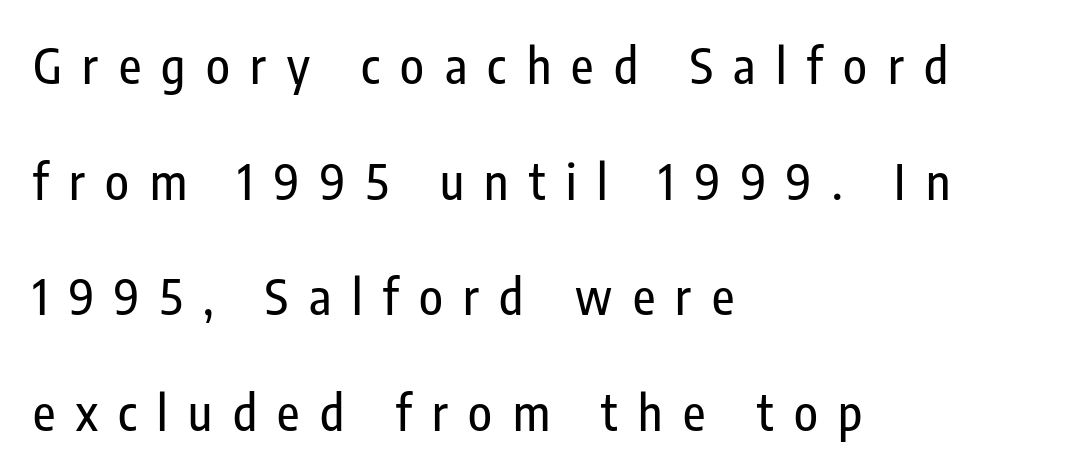
The image shows 49 px condensed sans-serif type, upright; set left-aligned, loose line spacing (2.36x), unusually wide letter spacing (+0.42 em), not underlined; low stroke contrast and a medium x-height.
